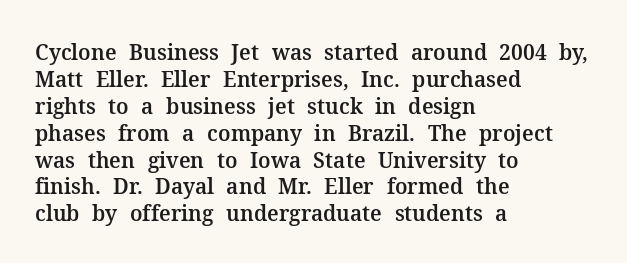
Q: Is the text italic (slanted)? A: No, it is upright.
Q: Is the text underlined? A: No.
Q: How is the paragraph aligned? A: Left-aligned.
Q: Is the spacing between letters normal or unusually wide? A: Normal.
Q: Is the spacing between lines tight, normal or loose? A: Normal.
